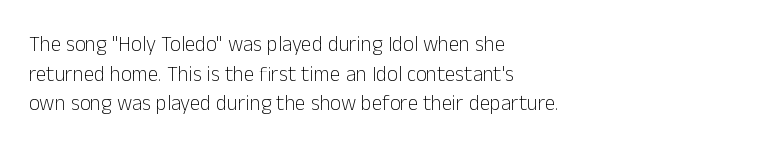
Q: Is the text bold? A: No.
Q: Is the text italic (slanted)? A: No, it is upright.
Q: Is the text underlined? A: No.
Q: How is the paragraph aligned? A: Left-aligned.
Q: Is the spacing between letters normal or unusually wide? A: Normal.
Q: Is the spacing between lines tight, normal or loose? A: Normal.
